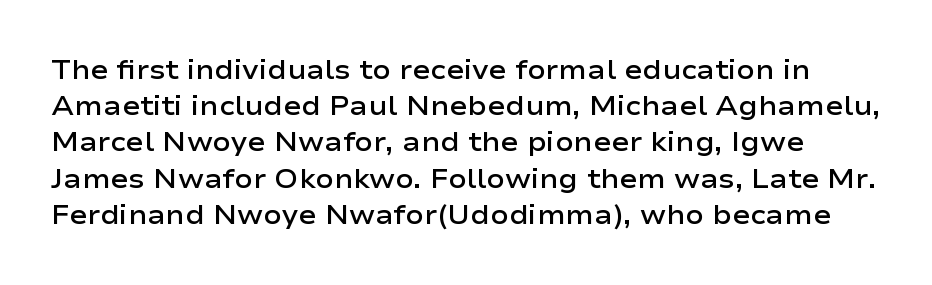
The image shows 27 px text type, upright; set normal line spacing (1.34x), normal letter spacing, not underlined.
